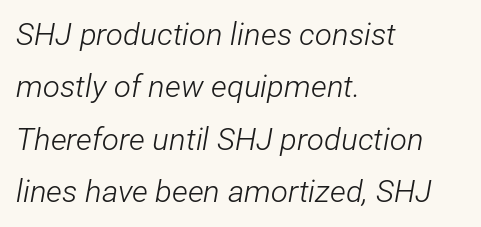
Q: Is the text bold? A: No.
Q: Is the text italic (slanted)? A: Yes, it leans right by about 12 degrees.
Q: Is the text underlined? A: No.
Q: How is the paragraph aligned? A: Left-aligned.
Q: Is the spacing between letters normal or unusually wide? A: Normal.
Q: Is the spacing between lines tight, normal or loose? A: Normal.
Q: Width (condensed, normal, or wide)? A: Condensed.
Q: Stroke contrast? A: Low.
Q: x-height? A: Medium.
Q: Monospaced? A: No.
